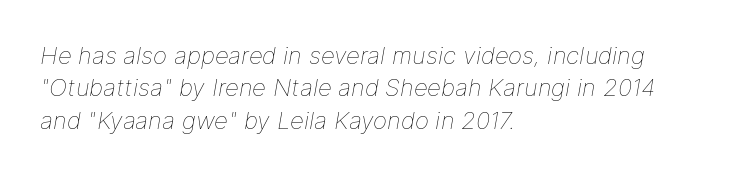
Does extra space separate the letters? No, they use regular spacing. The face used here has a pronounced slope to its letters. In CSS terms this would be text-align: left. Quick note: underline off. The rows are spaced the way most documents space them.
